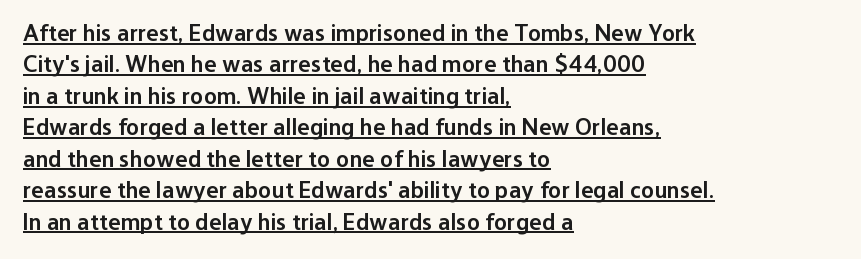
The image shows 24 px text type, upright; set left-aligned, normal line spacing (1.31x), normal letter spacing, underlined.
